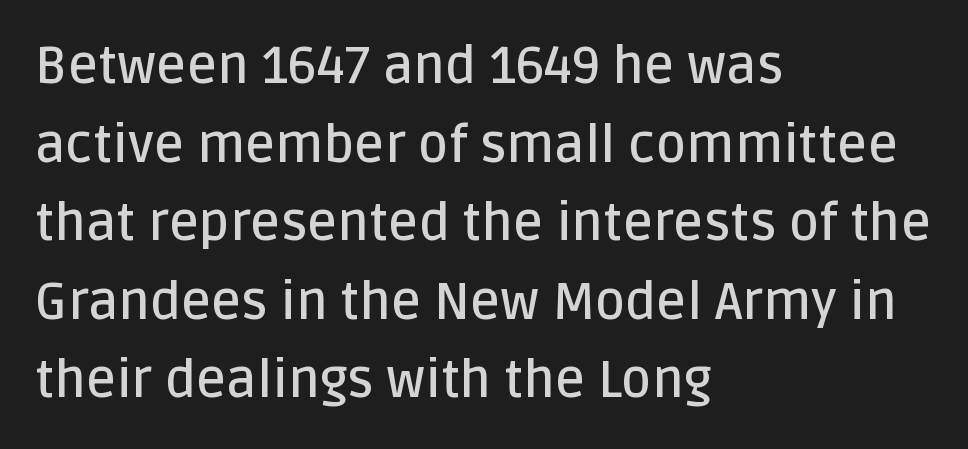
{"serif": "no", "italic": "no", "bold": "semi", "weight": "semibold", "width": "normal", "stroke_contrast": "low", "x_height": "large", "monospaced": "no", "underline": "no", "align": "left", "line_spacing": "normal", "line_spacing_ratio": 1.51, "letter_spacing": "normal", "letter_spacing_em": 0.0, "glyph_px": 52}
